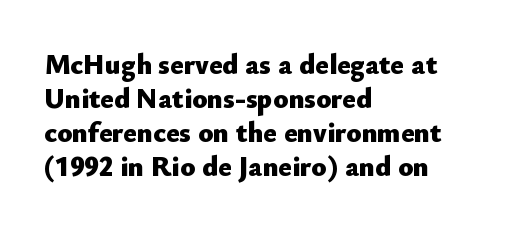
Letters rest on an invisible, unmarked baseline. Typeset ragged right — the left edge is the straight one. I'd call this a sans setting — the letters go barefoot. Is the letter spacing exaggerated? No — it looks like the ordinary default. Varying glyph widths throughout — classic text-font behaviour. This is the regular roman posture of the typeface.
